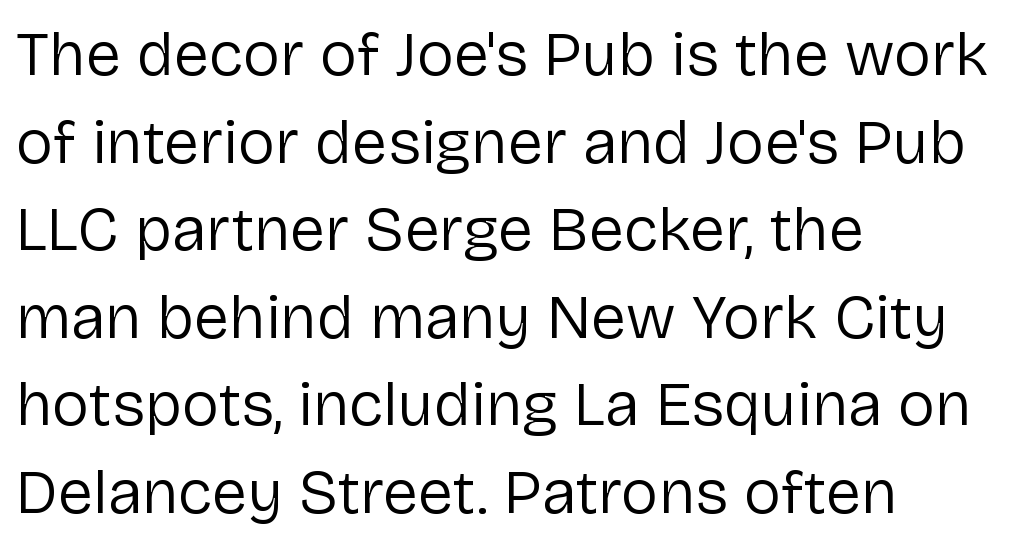
Q: Is the text bold? A: No.
Q: Is the text italic (slanted)? A: No, it is upright.
Q: Is the typeface a serif or a sans-serif typeface? A: Sans-serif.
Q: Is the text underlined? A: No.
Q: How is the paragraph aligned? A: Left-aligned.
Q: Is the spacing between letters normal or unusually wide? A: Normal.
Q: Is the spacing between lines tight, normal or loose? A: Normal.
Q: Width (condensed, normal, or wide)? A: Normal.
Q: Stroke contrast? A: Low.
Q: x-height? A: Medium.
Q: Monospaced? A: No.
